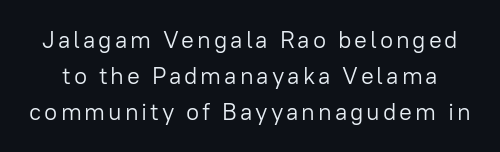
Posture: vertical. Quick note: underline off. Whoever set this chose a conventional vertical rhythm. No chunkiness to these letters — they're not bold.
